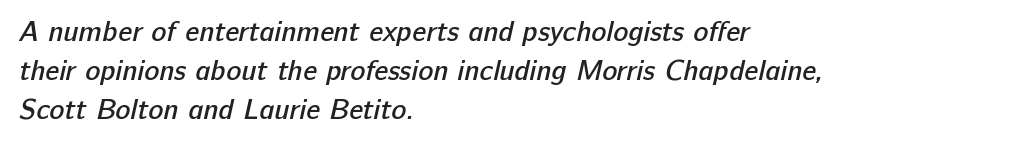
This sample uses a sans-serif face. A student would call this left alignment; a typographer would say flush left, rag right. Caption: semibold face, moderately heavy strokes. Does the leading feel generous? No, just average.
